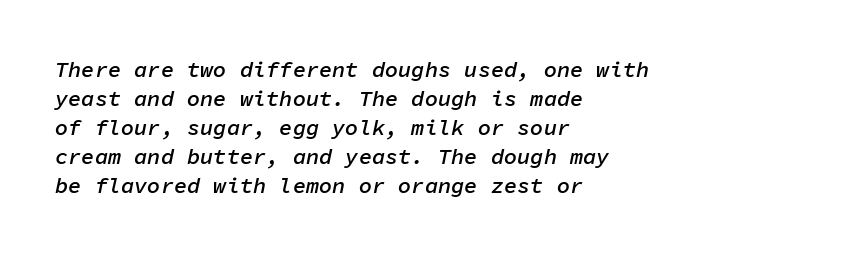
{"italic": "yes", "lean": "right", "slant_degrees": 11, "bold": "semi", "underline": "no", "align": "left", "line_spacing": "normal", "line_spacing_ratio": 1.32, "letter_spacing": "normal", "letter_spacing_em": 0.0, "glyph_px": 22}
